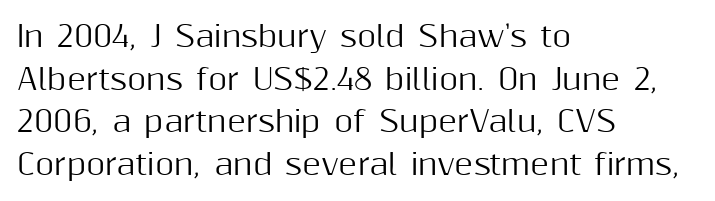
This is roman type, the default non-slanted kind. Has an underline been added? It has not. Leading: standard. Line beginnings align vertically; line endings do not. Note: no serifs on the glyphs. The letters sit at their default tracking, neither squeezed nor spread.
